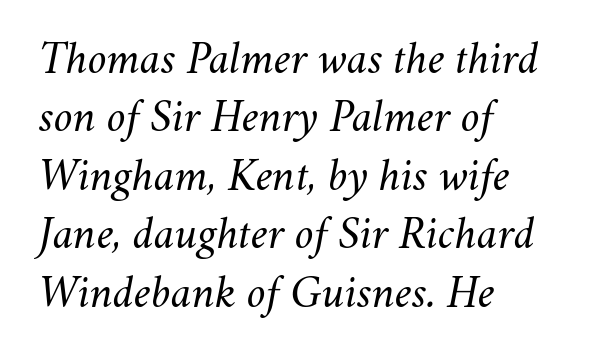
Q: Is the text bold? A: No.
Q: Is the text italic (slanted)? A: Yes, it leans right by about 11 degrees.
Q: Is the text underlined? A: No.
Q: How is the paragraph aligned? A: Left-aligned.
Q: Is the spacing between letters normal or unusually wide? A: Normal.
Q: Is the spacing between lines tight, normal or loose? A: Normal.
Q: Width (condensed, normal, or wide)? A: Normal.
Q: Stroke contrast? A: Medium.
Q: x-height? A: Small.
Q: Monospaced? A: No.
